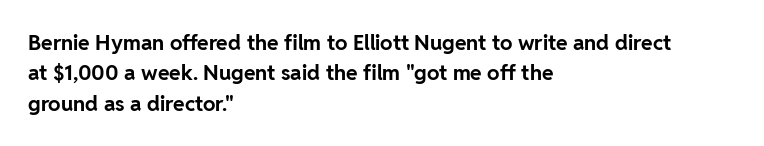
Notice how the stems are strictly vertical — no italics here. These words are printed bold, with thick strokes throughout. Leading: standard. You could call the tracking neutral — neither tight nor loose. The rendering anchors every line to the left-hand side. The words here are not underlined.
